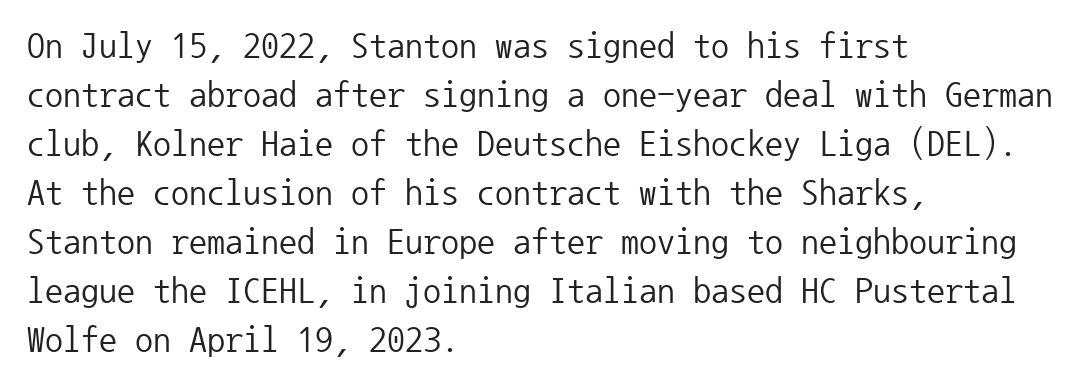
{"serif": "no", "italic": "no", "bold": "no", "weight": "regular", "width": "normal", "stroke_contrast": "low", "x_height": "medium", "monospaced": "yes", "underline": "no", "align": "left", "line_spacing": "normal", "line_spacing_ratio": 1.36, "letter_spacing": "normal", "letter_spacing_em": 0.0, "glyph_px": 36}
